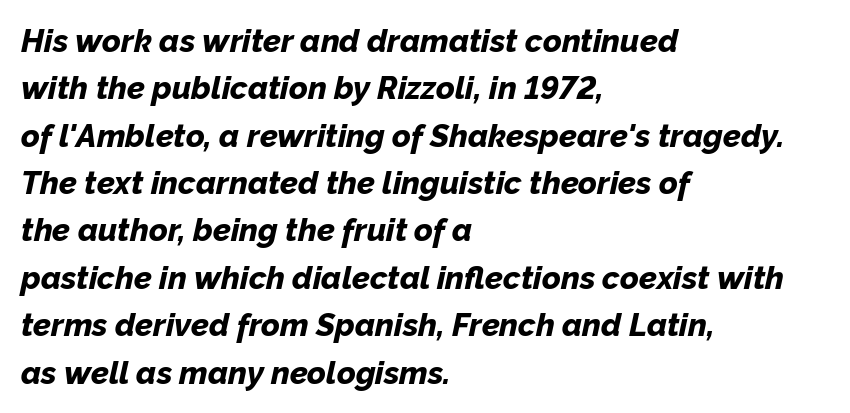
{"italic": "yes", "lean": "right", "slant_degrees": 12, "bold": "yes", "weight": "bold", "width": "normal", "stroke_contrast": "low", "x_height": "medium", "monospaced": "no", "underline": "no", "align": "left", "line_spacing": "normal", "line_spacing_ratio": 1.48, "letter_spacing": "normal", "letter_spacing_em": 0.0, "glyph_px": 32}
